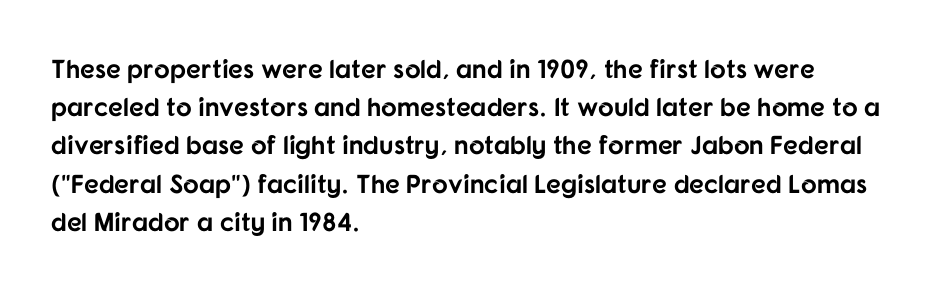
Q: Is the text bold? A: Yes.
Q: Is the text italic (slanted)? A: No, it is upright.
Q: Is the text underlined? A: No.
Q: How is the paragraph aligned? A: Left-aligned.
Q: Is the spacing between letters normal or unusually wide? A: Normal.
Q: Is the spacing between lines tight, normal or loose? A: Normal.
